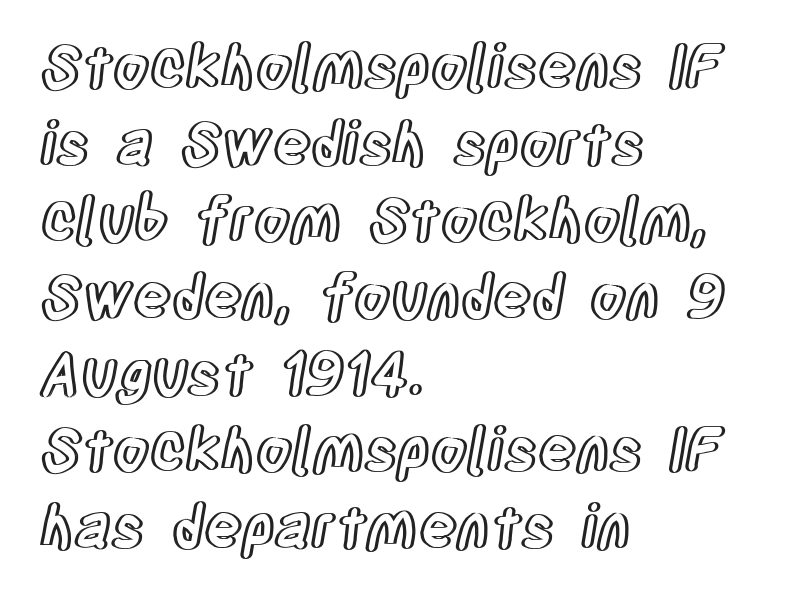
The image shows 59 px condensed type; set left-aligned, normal line spacing (1.3x), normal letter spacing, not underlined; a large x-height.
